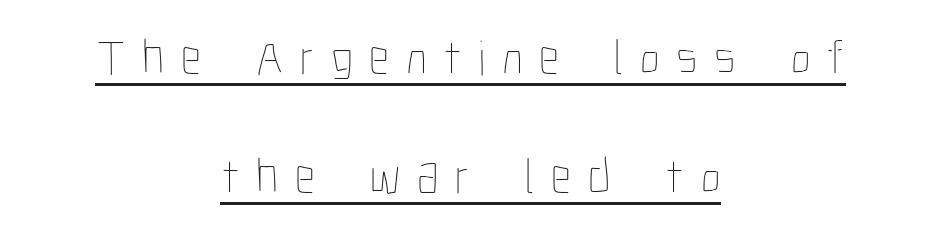
{"italic": "no", "bold": "no", "weight": "thin", "width": "condensed", "stroke_contrast": "low", "x_height": "medium", "monospaced": "no", "underline": "yes", "align": "center", "line_spacing": "loose", "line_spacing_ratio": 2.38, "letter_spacing": "wide", "letter_spacing_em": 0.33, "glyph_px": 50}
